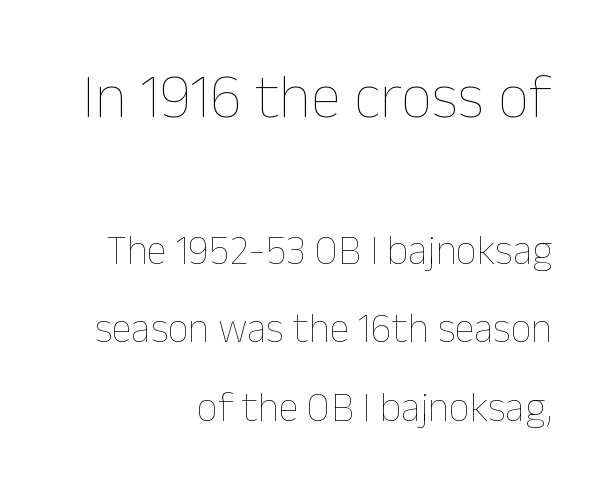
The image shows 62 px thin type, upright; set right-aligned, loose line spacing (1.91x), normal letter spacing, not underlined; the first (top) block is 1.51x larger; low stroke contrast and a medium x-height.
